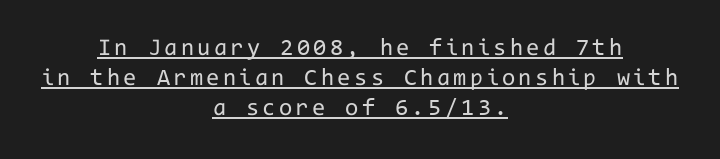
{"italic": "no", "bold": "no", "underline": "yes", "align": "center", "line_spacing_ratio": 1.24, "glyph_px": 24}
